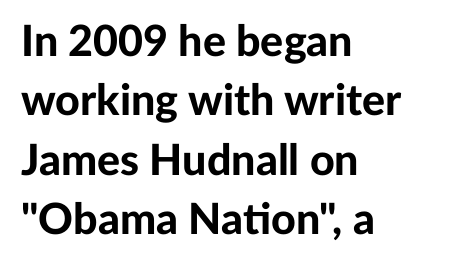
Q: Is the text bold? A: Yes.
Q: Is the text italic (slanted)? A: No, it is upright.
Q: Is the typeface a serif or a sans-serif typeface? A: Sans-serif.
Q: Is the text underlined? A: No.
Q: How is the paragraph aligned? A: Left-aligned.
Q: Is the spacing between letters normal or unusually wide? A: Normal.
Q: Is the spacing between lines tight, normal or loose? A: Normal.
Q: Width (condensed, normal, or wide)? A: Normal.
Q: Stroke contrast? A: Low.
Q: x-height? A: Medium.
Q: Monospaced? A: No.
